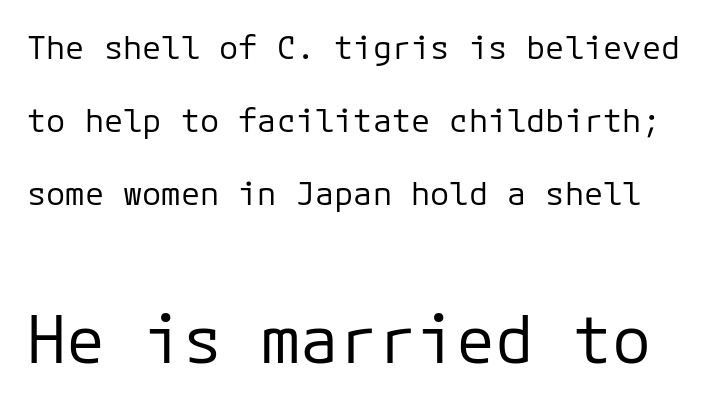
In this sample the second text group is rendered at the bigger scale. The lettering stays uniformly vertical, giving the passage a roman look. The line texture is even and compact thanks to regular tracking. Stroke terminals: plain, sans-serif. The words here are not underlined.
